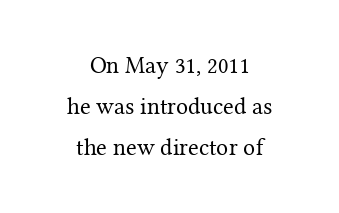
Designer's note — italics off, roman on. The text block is weighted toward neither margin, spreading evenly from the middle. Bare-footed words on every line. Weight: regular or lighter.
